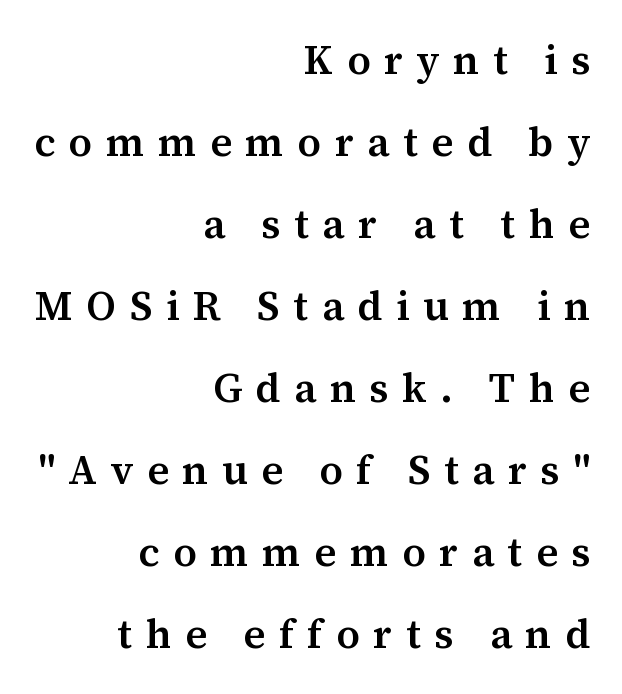
Line spacing here is loose. Notice how the stems are strictly vertical — no italics here. Underline: absent. A bit beefed up — I'd call it semibold rather than bold. Words appear elongated and porous because spacing is wide. These lines stack with their right ends in a neat column.
